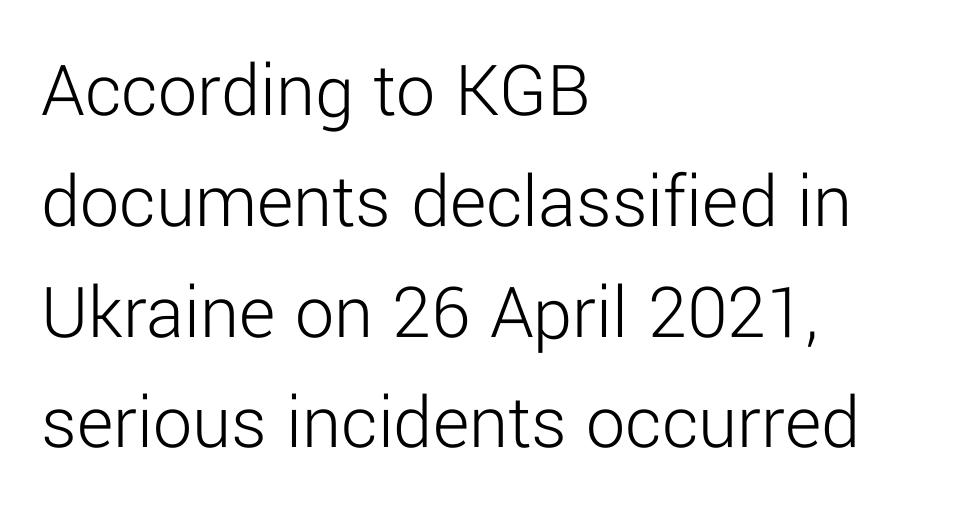
The image shows 78 px light sans-serif type, upright; set left-aligned, normal line spacing (1.42x), normal letter spacing, not underlined; low stroke contrast and a medium x-height.
